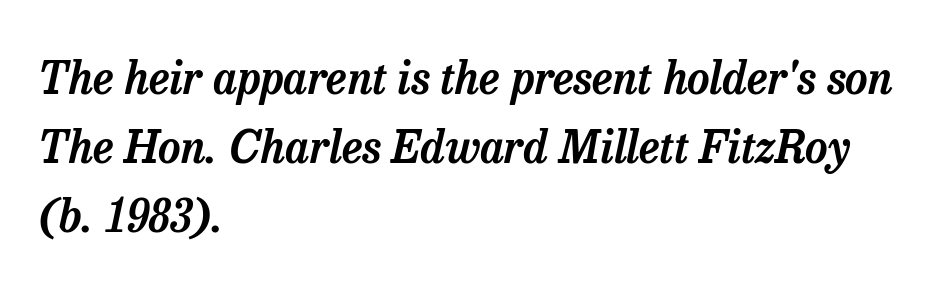
The image shows 44 px serif type, italic (leaning right); set left-aligned, normal line spacing (1.57x), normal letter spacing, not underlined; low stroke contrast and a medium x-height.
